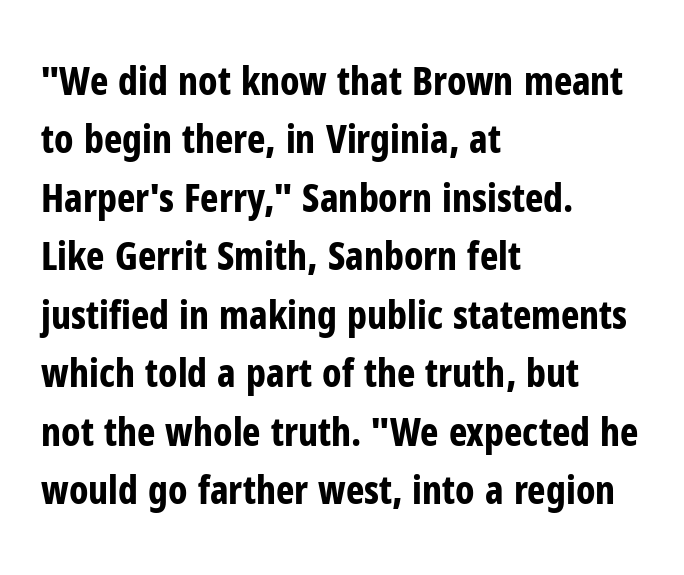
{"serif": "no", "italic": "no", "bold": "yes", "weight": "bold", "width": "condensed", "stroke_contrast": "low", "x_height": "medium", "monospaced": "no", "underline": "no", "align": "left", "line_spacing": "normal", "line_spacing_ratio": 1.5, "letter_spacing": "normal", "letter_spacing_em": 0.0, "glyph_px": 39}
